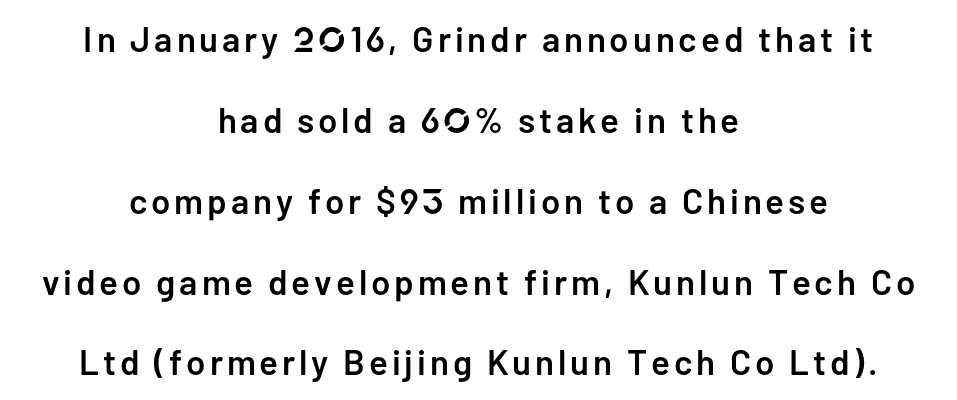
The block of text is sparse from top to bottom, with ample space between rows. Italic: no, the glyphs are upright roman. Check under the words: just untouched page. Its strokes are somewhat broadened, the hallmark of semibold type. One-word summary of the alignment: center.
